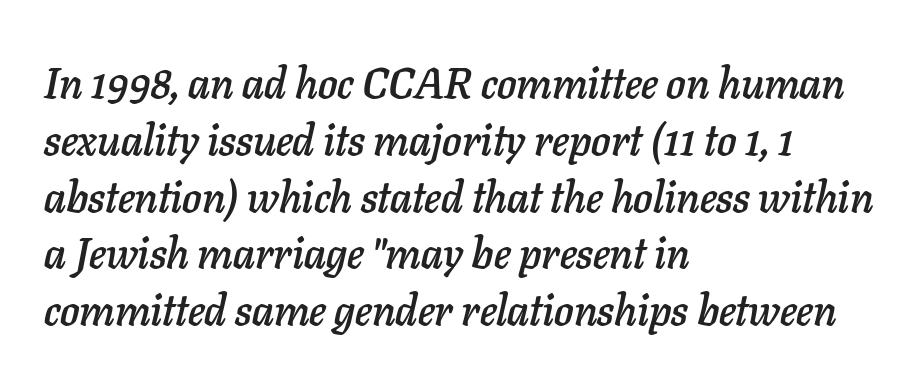
The typesetter chose a ragged-right arrangement here. The foot of each line stays bare and open. Each new line begins a customary step beneath the previous one. Here the designer chose a conventional face with non-uniform glyph widths. These lines were composed using italics.
